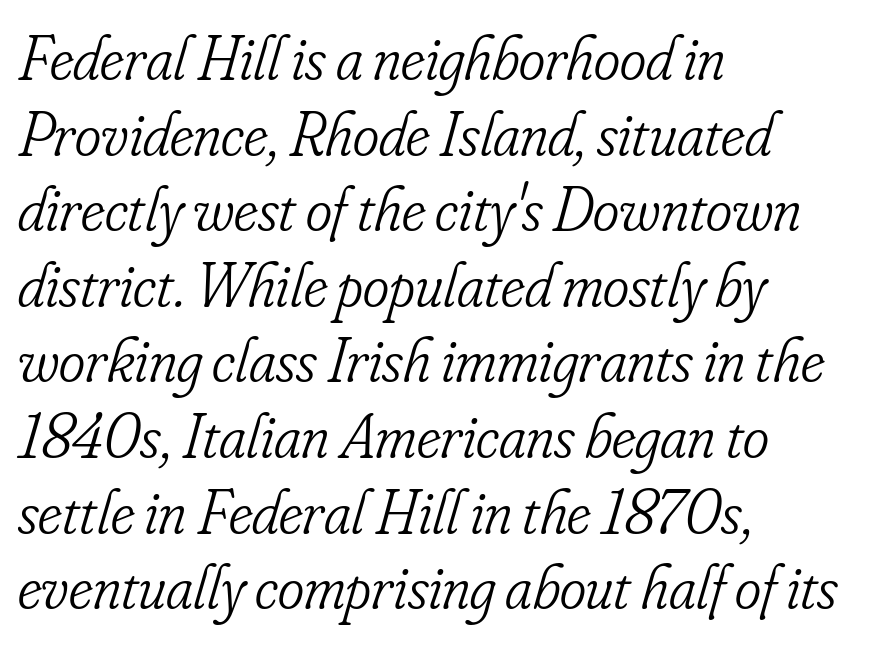
{"serif": "yes", "italic": "yes", "lean": "right", "slant_degrees": 16, "bold": "no", "weight": "light", "width": "condensed", "stroke_contrast": "low", "x_height": "small", "monospaced": "no", "underline": "no", "align": "left", "line_spacing_ratio": 1.2, "letter_spacing": "normal", "letter_spacing_em": 0.0, "glyph_px": 63}
